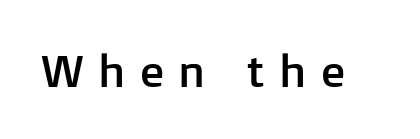
The image shows 45 px sans-serif type, upright; set unusually wide letter spacing (+0.32 em), not underlined; low stroke contrast and a medium x-height.
